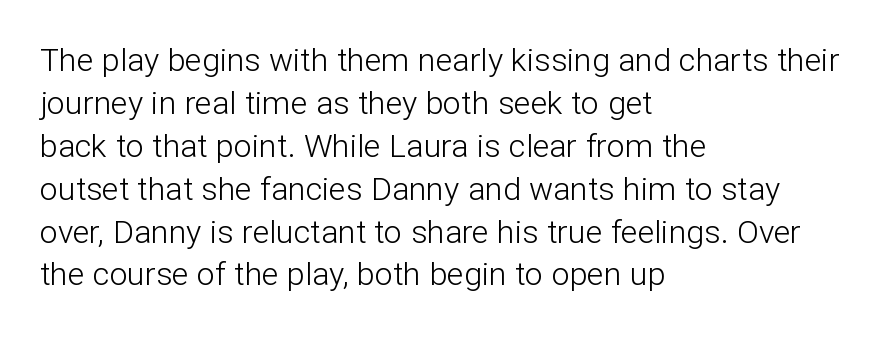
The image shows 32 px light sans-serif type, upright; set left-aligned, normal line spacing (1.34x), normal letter spacing, not underlined; low stroke contrast and a medium x-height.
